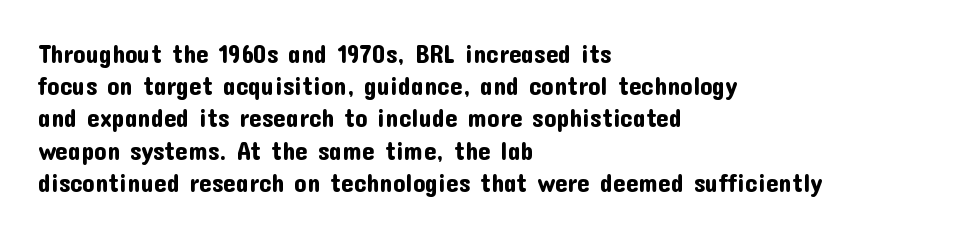
{"italic": "no", "underline": "no", "align": "left", "line_spacing": "normal", "line_spacing_ratio": 1.29, "letter_spacing": "normal", "letter_spacing_em": 0.0, "glyph_px": 25}
